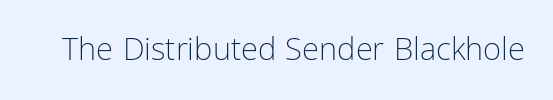
Here the designer chose a conventional face with non-uniform glyph widths. Serif or sans? Sans — the stroke terminals are bare. The lettering holds an erect, upright posture throughout. A quiet, ordinary-to-light weight characterises the typeface. The gaps between neighbouring characters are ordinary and unremarkable.
